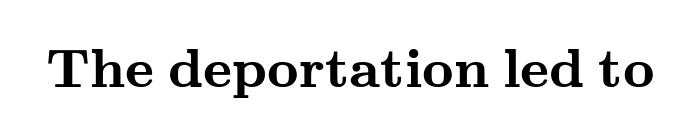
The image shows 55 px semibold, wide serif type, upright; set normal letter spacing, not underlined; medium stroke contrast and a small x-height.
